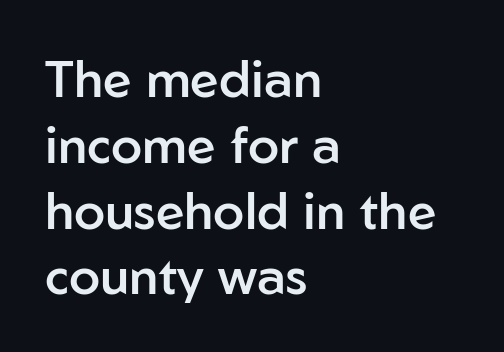
{"serif": "no", "italic": "no", "bold": "semi", "weight": "semibold", "width": "normal", "stroke_contrast": "low", "x_height": "medium", "monospaced": "no", "underline": "no", "align": "left", "line_spacing": "normal", "line_spacing_ratio": 1.29, "letter_spacing": "normal", "letter_spacing_em": 0.0, "glyph_px": 51}
